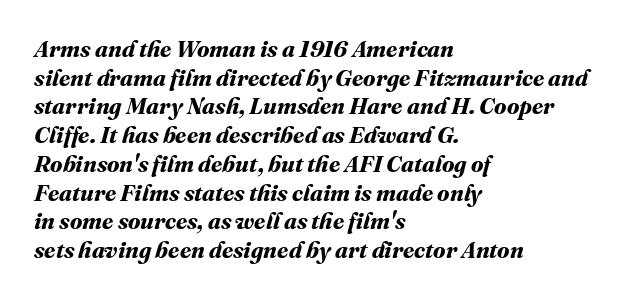
Q: Is the text bold? A: Yes.
Q: Is the text underlined? A: No.
Q: How is the paragraph aligned? A: Left-aligned.
Q: Is the spacing between letters normal or unusually wide? A: Normal.
Q: Is the spacing between lines tight, normal or loose? A: Normal.
